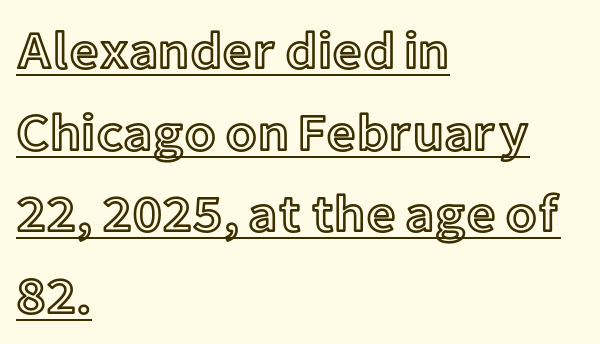
The image shows 52 px text type, upright; set left-aligned, normal line spacing (1.57x), normal letter spacing, underlined; a medium x-height.
